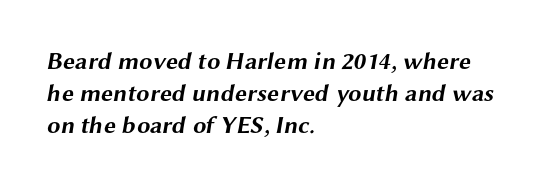
{"bold": "yes", "underline": "no", "align": "left", "line_spacing": "normal", "line_spacing_ratio": 1.33, "letter_spacing": "normal", "letter_spacing_em": 0.0, "glyph_px": 24}
